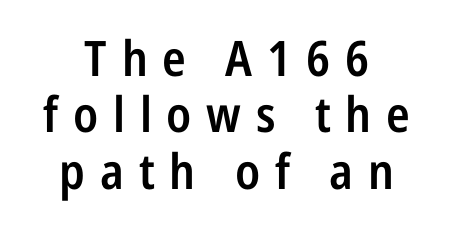
Stroke thickness is moderately raised; the sample reads as semibold. How are the letters spaced? Widely, with obvious added tracking. The rendering shows plain stroke endings on the letterforms — a sans-serif design. Leftover space on each line is divided equally before and after the words. The letters stand upright; this is a roman face.
